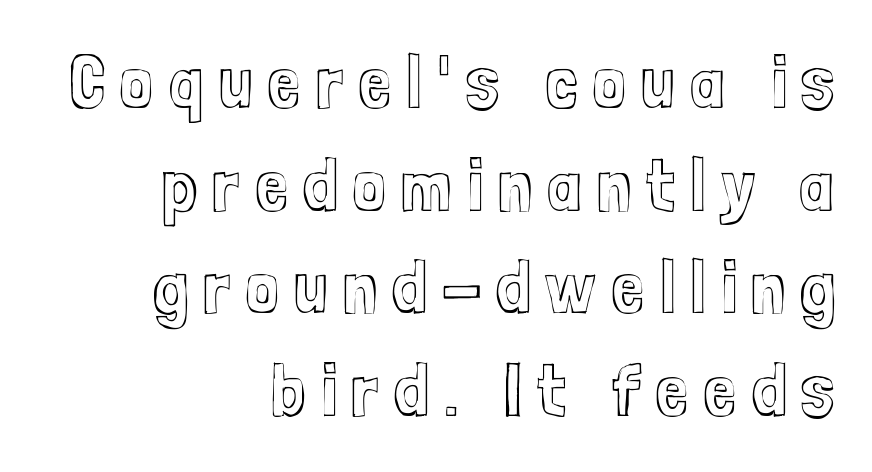
Q: Is the text italic (slanted)? A: No, it is upright.
Q: Is the text underlined? A: No.
Q: How is the paragraph aligned? A: Right-aligned.
Q: Is the spacing between letters normal or unusually wide? A: Unusually wide.
Q: Is the spacing between lines tight, normal or loose? A: Normal.
Q: Width (condensed, normal, or wide)? A: Condensed.
Q: x-height? A: Medium.
Q: Monospaced? A: No.
